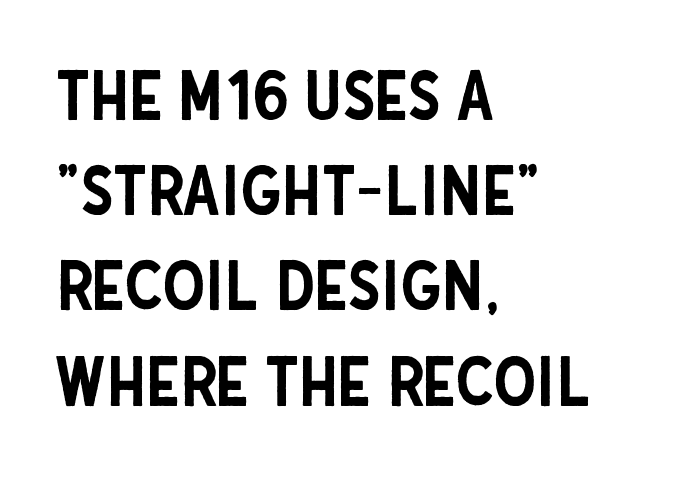
Q: Is the text italic (slanted)? A: No, it is upright.
Q: Is the typeface a serif or a sans-serif typeface? A: Sans-serif.
Q: Is the text underlined? A: No.
Q: How is the paragraph aligned? A: Left-aligned.
Q: Is the spacing between letters normal or unusually wide? A: Normal.
Q: Is the spacing between lines tight, normal or loose? A: Normal.
Q: Width (condensed, normal, or wide)? A: Condensed.
Q: Stroke contrast? A: Low.
Q: x-height? A: Large.
Q: Monospaced? A: No.
